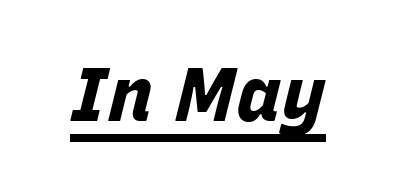
{"italic": "yes", "lean": "right", "slant_degrees": 15, "bold": "yes", "weight": "bold", "width": "normal", "stroke_contrast": "low", "x_height": "large", "monospaced": "no", "underline": "yes", "letter_spacing": "normal", "letter_spacing_em": 0.0, "glyph_px": 75}
